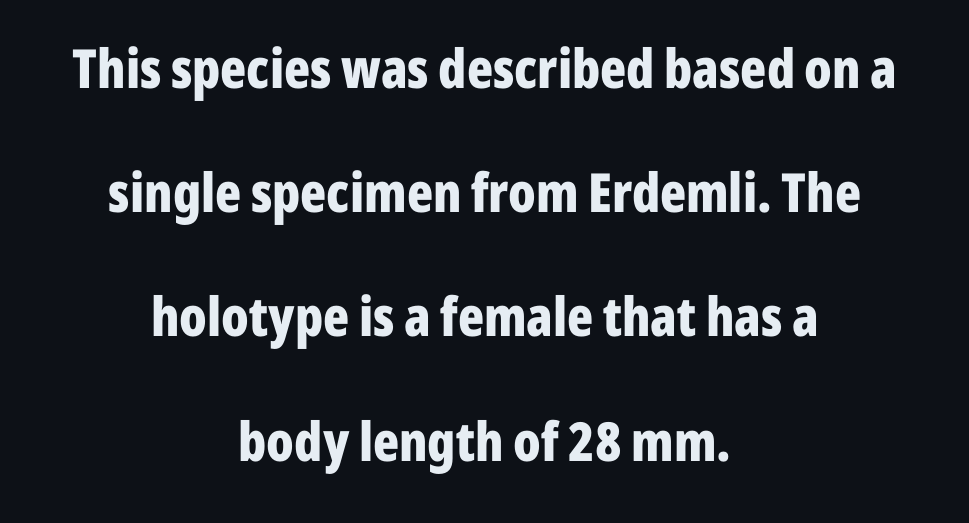
The image shows 54 px bold, condensed sans-serif type, upright; set centered, loose line spacing (2.3x), normal letter spacing, not underlined; low stroke contrast and a medium x-height.
